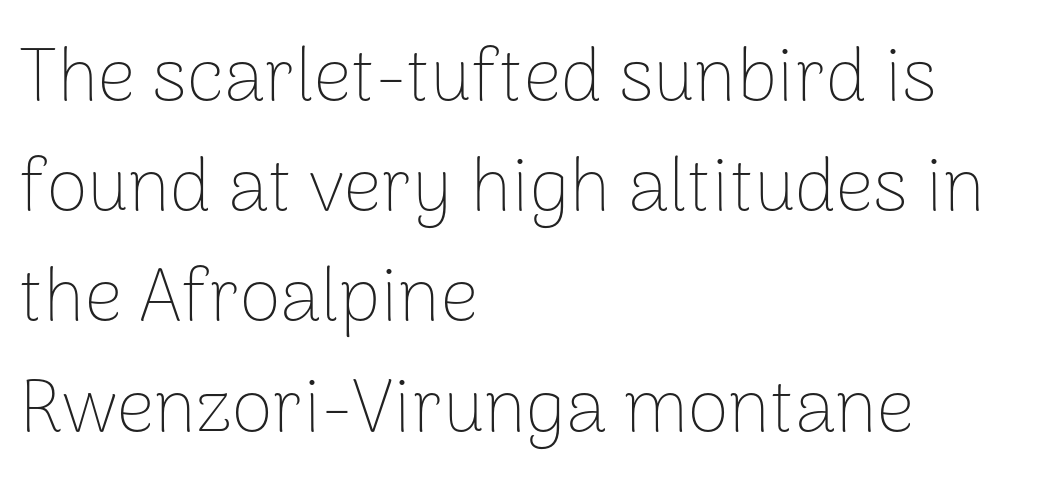
Q: Is the text bold? A: No.
Q: Is the text italic (slanted)? A: No, it is upright.
Q: Is the typeface a serif or a sans-serif typeface? A: Sans-serif.
Q: Is the text underlined? A: No.
Q: How is the paragraph aligned? A: Left-aligned.
Q: Is the spacing between letters normal or unusually wide? A: Normal.
Q: Is the spacing between lines tight, normal or loose? A: Normal.
Q: Width (condensed, normal, or wide)? A: Normal.
Q: Stroke contrast? A: Low.
Q: x-height? A: Medium.
Q: Monospaced? A: No.
